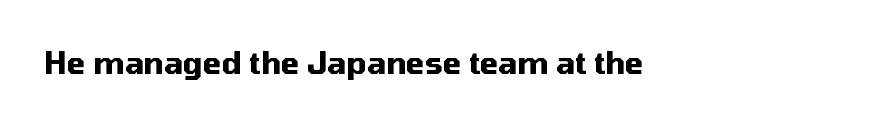
Q: Is the text bold? A: Yes.
Q: Is the text italic (slanted)? A: No, it is upright.
Q: Is the typeface a serif or a sans-serif typeface? A: Sans-serif.
Q: Is the text underlined? A: No.
Q: Is the spacing between letters normal or unusually wide? A: Normal.
Q: Width (condensed, normal, or wide)? A: Normal.
Q: Stroke contrast? A: Medium.
Q: x-height? A: Medium.
Q: Monospaced? A: No.
